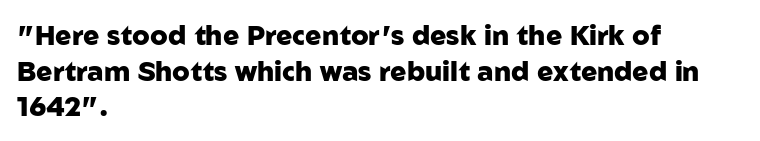
The image shows 27 px bold type, upright; set left-aligned, normal line spacing (1.32x), normal letter spacing, not underlined.
